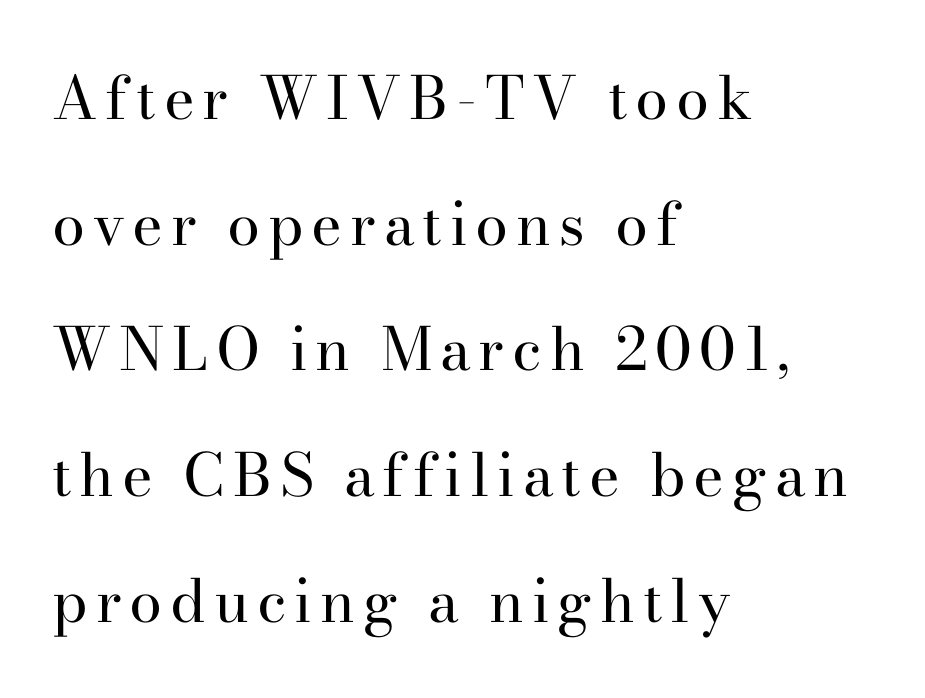
{"serif": "yes", "italic": "no", "bold": "no", "weight": "regular", "width": "normal", "stroke_contrast": "high", "x_height": "small", "monospaced": "no", "underline": "no", "align": "left", "line_spacing": "loose", "line_spacing_ratio": 2.13, "glyph_px": 59}
